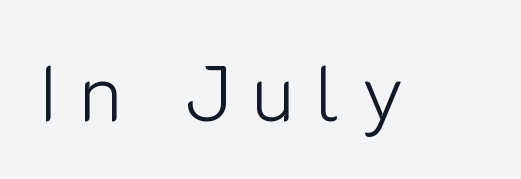
{"serif": "no", "italic": "no", "bold": "no", "weight": "light", "width": "normal", "stroke_contrast": "low", "x_height": "medium", "monospaced": "no", "underline": "no", "letter_spacing": "wide", "letter_spacing_em": 0.26, "glyph_px": 79}
